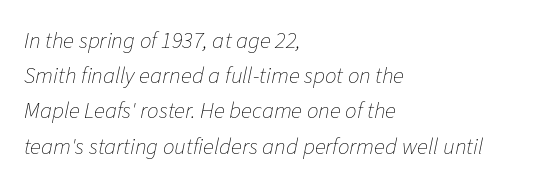
The image shows 23 px text type, italic (leaning right); set left-aligned, normal line spacing (1.53x), normal letter spacing, not underlined.
